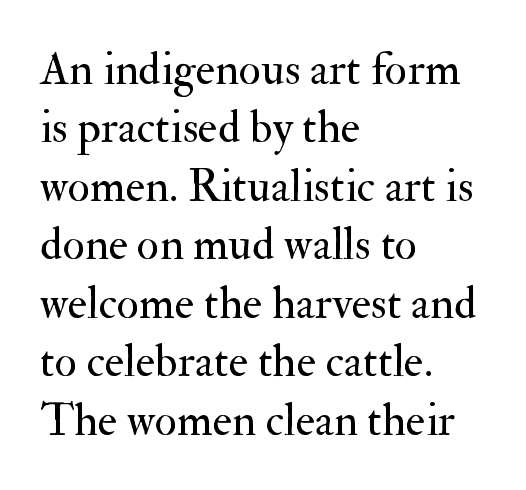
Q: Is the text bold? A: No.
Q: Is the text italic (slanted)? A: No, it is upright.
Q: Is the typeface a serif or a sans-serif typeface? A: Serif.
Q: Is the text underlined? A: No.
Q: How is the paragraph aligned? A: Left-aligned.
Q: Is the spacing between letters normal or unusually wide? A: Normal.
Q: Is the spacing between lines tight, normal or loose? A: Normal.
Q: Width (condensed, normal, or wide)? A: Normal.
Q: Stroke contrast? A: Medium.
Q: x-height? A: Small.
Q: Monospaced? A: No.
